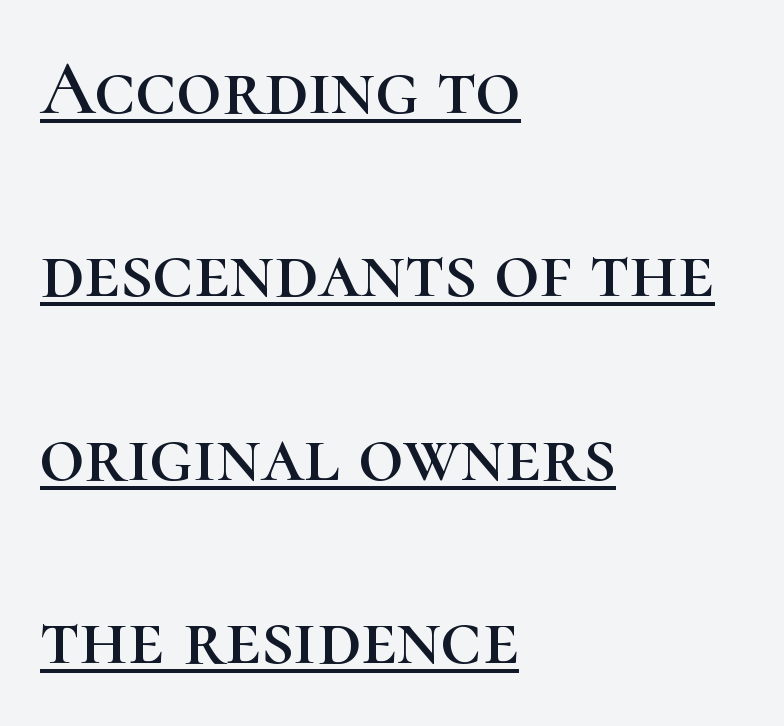
The passage shown is typed in a proportional face where columns would drift. Decoration check: the copy is underlined. A great deal of white space separates one row of letters from the next. Each letter's strokes conclude with small projecting serifs.
